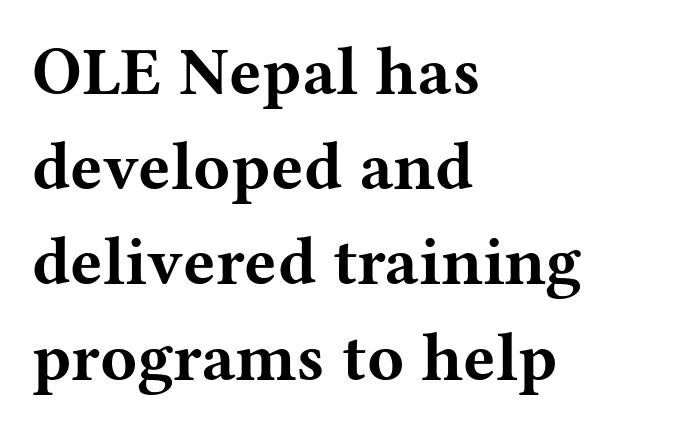
The image shows 68 px bold, wide serif type, upright; set left-aligned, normal line spacing (1.4x), normal letter spacing, not underlined; medium stroke contrast and a medium x-height.
